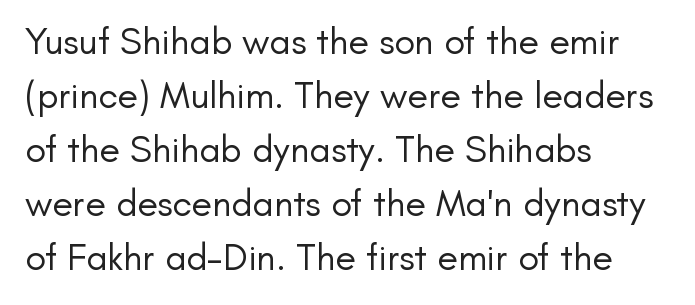
Q: Is the text bold? A: No.
Q: Is the text italic (slanted)? A: No, it is upright.
Q: Is the typeface a serif or a sans-serif typeface? A: Sans-serif.
Q: Is the text underlined? A: No.
Q: How is the paragraph aligned? A: Left-aligned.
Q: Is the spacing between letters normal or unusually wide? A: Normal.
Q: Is the spacing between lines tight, normal or loose? A: Normal.
Q: Width (condensed, normal, or wide)? A: Normal.
Q: Stroke contrast? A: Low.
Q: x-height? A: Small.
Q: Monospaced? A: No.
